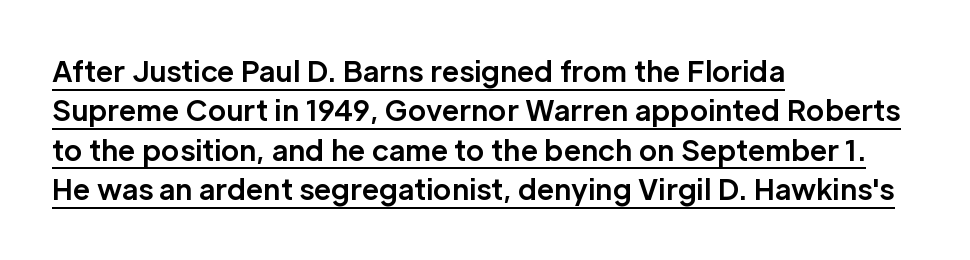
The image shows 28 px bold sans-serif type, upright; set left-aligned, normal line spacing (1.41x), normal letter spacing, underlined; low stroke contrast and a medium x-height.
